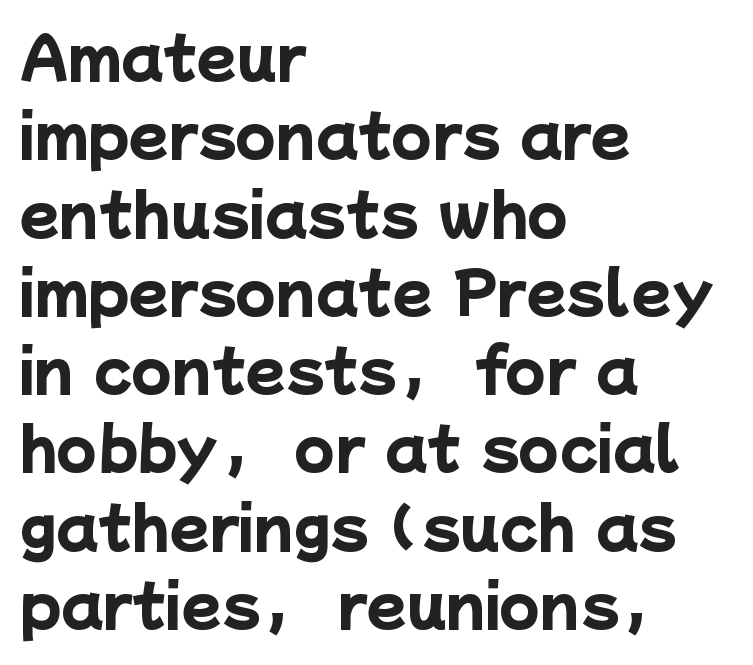
{"serif": "no", "bold": "yes", "weight": "heavy", "width": "normal", "stroke_contrast": "low", "x_height": "medium", "monospaced": "no", "underline": "no", "align": "left", "line_spacing": "normal", "line_spacing_ratio": 1.35, "letter_spacing": "normal", "letter_spacing_em": 0.0, "glyph_px": 58}
